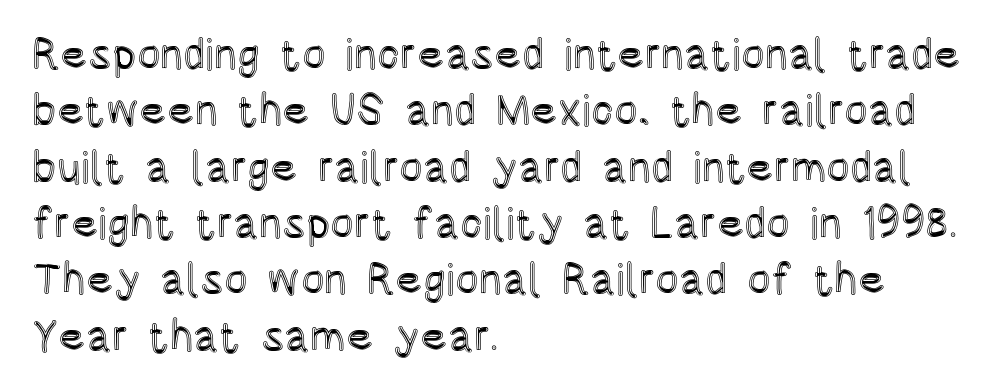
Nobody touched the tracking dial on this one. The face used here is proportionally spaced, like ordinary book or web type. Has an underline been added? It has not. One-word summary of the alignment: left.
